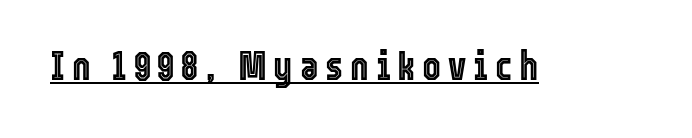
The image shows 40 px condensed type, upright; set underlined; a medium x-height.
